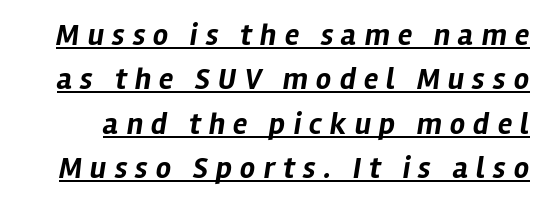
The image shows 30 px bold type, italic (leaning right); set normal line spacing (1.48x), unusually wide letter spacing (+0.27 em), underlined; low stroke contrast and a medium x-height.
